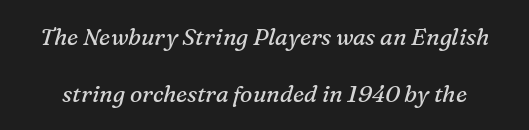
The image shows 23 px text type, italic (leaning right); set loose line spacing (2.46x), normal letter spacing, not underlined.
